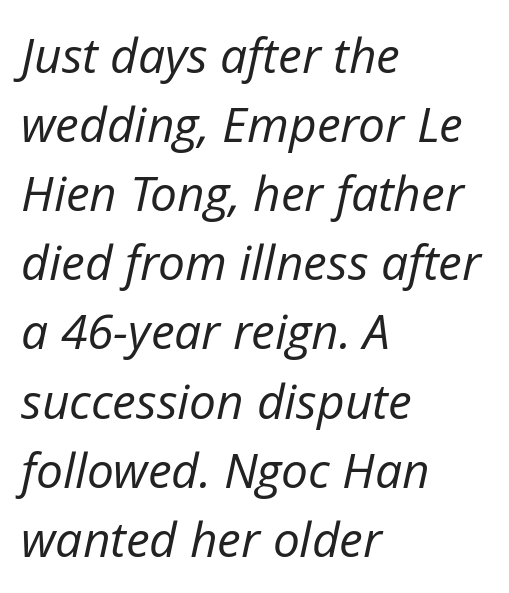
Stem width sits at or under what a default text font uses. Normally led — the rows are evenly, conventionally spaced. Spacing verdict: proportional, widths tailored to each character. Nobody drew a line under any word here. If you drew a ruler down the left edge, every line would touch it. Every character sits at an angle, as italics do.
